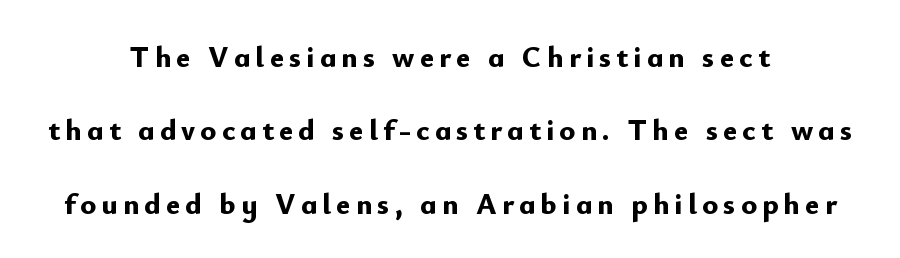
Do the characters align in a grid? No, the font is proportional. Does the lettering tilt? It doesn't — this is upright. Typesetter's note: full bold, strokes at maximum text heaviness. Any mark beneath the type? The region is blank.
